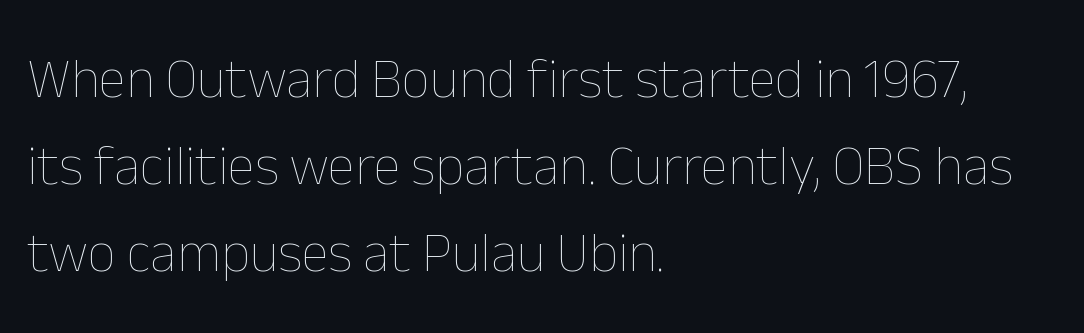
{"italic": "no", "bold": "no", "weight": "thin", "width": "normal", "stroke_contrast": "low", "x_height": "medium", "monospaced": "no", "underline": "no", "align": "left", "line_spacing": "normal", "line_spacing_ratio": 1.55, "letter_spacing": "normal", "letter_spacing_em": 0.0, "glyph_px": 56}
